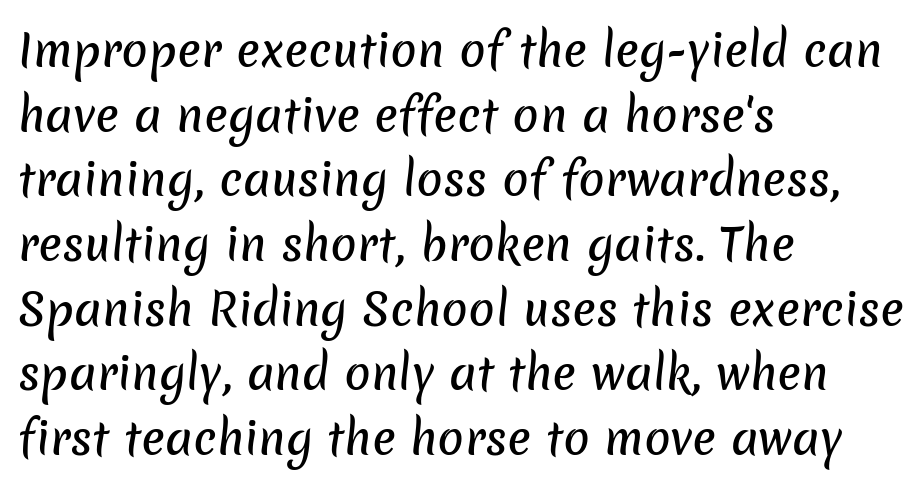
{"serif": "no", "width": "normal", "stroke_contrast": "low", "x_height": "medium", "monospaced": "no", "underline": "no", "align": "left", "line_spacing": "normal", "line_spacing_ratio": 1.47, "letter_spacing": "normal", "letter_spacing_em": 0.0, "glyph_px": 44}
